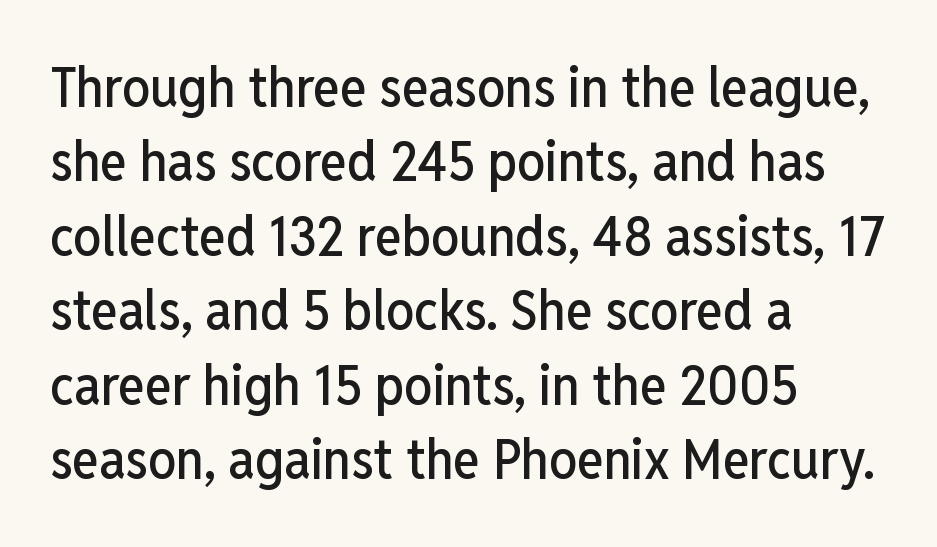
The image shows 56 px condensed sans-serif type, upright; set left-aligned, normal line spacing (1.33x), normal letter spacing, not underlined; low stroke contrast and a medium x-height.
